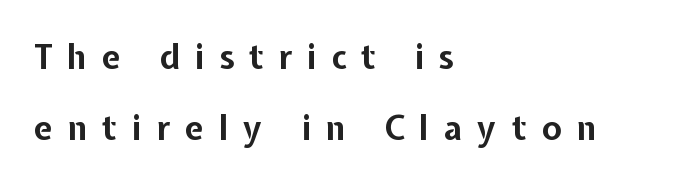
{"serif": "no", "italic": "no", "bold": "yes", "weight": "bold", "width": "normal", "stroke_contrast": "low", "x_height": "medium", "monospaced": "no", "underline": "no", "align": "left", "line_spacing": "loose", "line_spacing_ratio": 2.15, "letter_spacing": "wide", "letter_spacing_em": 0.46, "glyph_px": 33}
